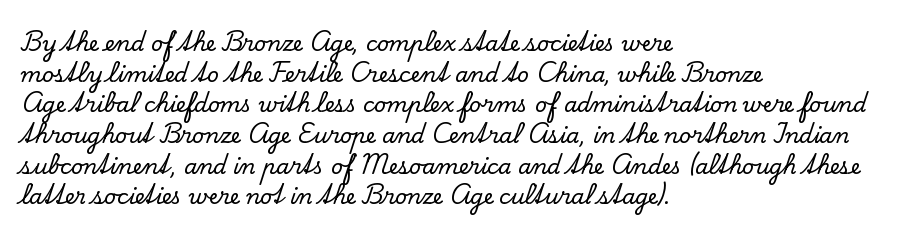
{"underline": "no", "align": "left", "line_spacing": "normal", "line_spacing_ratio": 1.46, "letter_spacing": "normal", "letter_spacing_em": 0.0, "glyph_px": 21}
